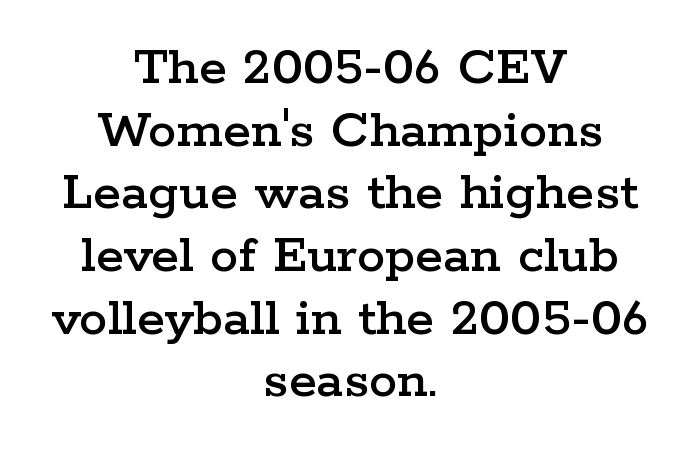
A bare baseline throughout the passage. Designer's note — italics off, roman on. The passage shown stacks its lines with hardly any gap. Is the letter spacing exaggerated? No — it looks like the ordinary default. A typesetter would label this face a serif. Varying glyph widths throughout — classic text-font behaviour.
